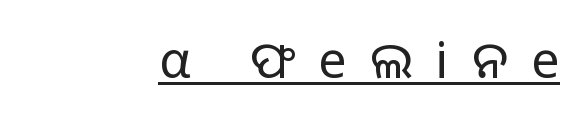
Q: Is the text bold? A: No.
Q: Is the text italic (slanted)? A: No, it is upright.
Q: Is the typeface a serif or a sans-serif typeface? A: Sans-serif.
Q: Is the text underlined? A: Yes.
Q: How is the paragraph aligned? A: Right-aligned.
Q: Is the spacing between letters normal or unusually wide? A: Unusually wide.
Q: Width (condensed, normal, or wide)? A: Normal.
Q: Stroke contrast? A: Low.
Q: x-height? A: Medium.
Q: Monospaced? A: No.
